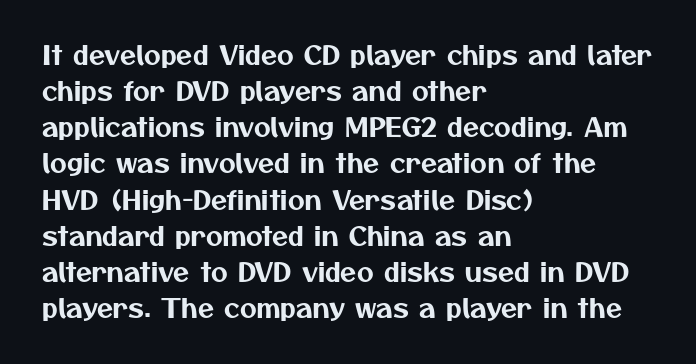
Visually the block forms a straight wall on the left and a jagged coastline on the right. These lines sit exactly where default settings would place them. This rendering leaves character spacing at its baseline value. Decoration check: the copy has no underline.
